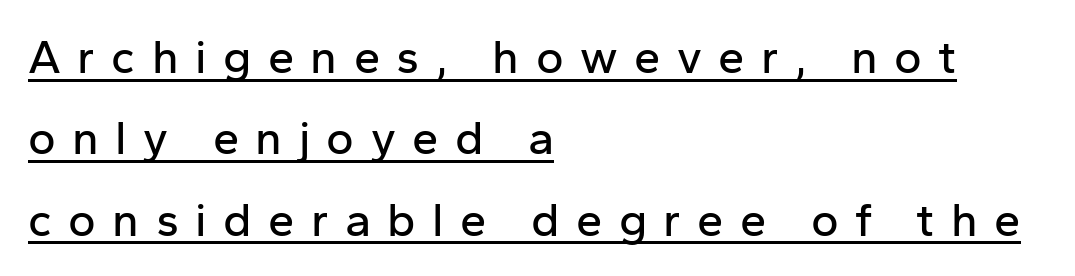
{"serif": "no", "italic": "no", "width": "normal", "stroke_contrast": "low", "x_height": "medium", "monospaced": "no", "underline": "yes", "align": "left", "line_spacing_ratio": 1.73, "letter_spacing": "wide", "letter_spacing_em": 0.35, "glyph_px": 47}
